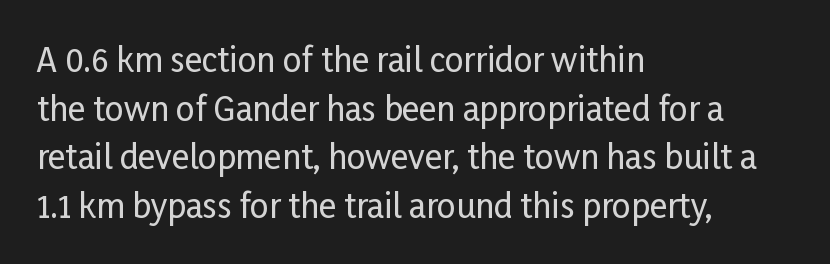
The image shows 33 px condensed sans-serif type, upright; set left-aligned, normal line spacing (1.47x), normal letter spacing, not underlined; low stroke contrast and a medium x-height.
